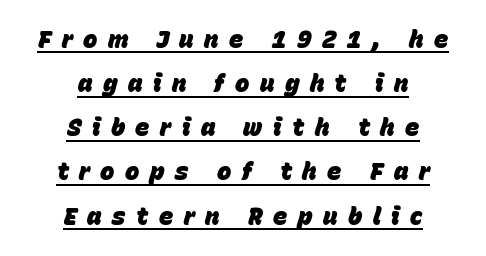
The image shows 24 px bold type, italic (leaning right); set centered, line spacing 1.84x, unusually wide letter spacing (+0.44 em), underlined.
